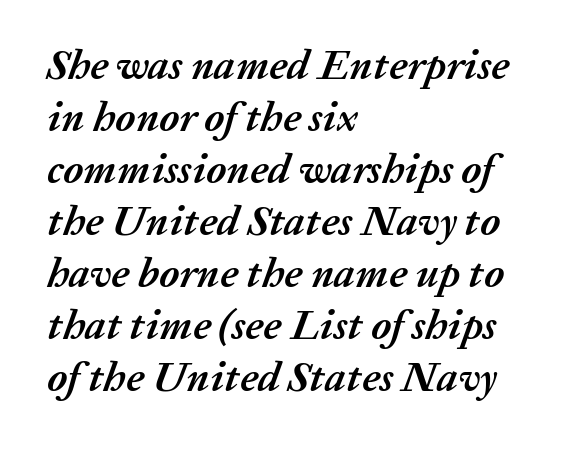
The image shows 42 px semibold type, italic (leaning right); set left-aligned, line spacing 1.24x, normal letter spacing, not underlined; medium stroke contrast and a medium x-height.
